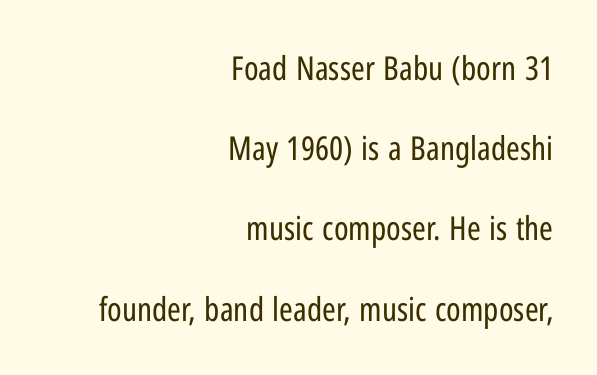
A bare baseline throughout the passage. The typography opts for an upright posture over an oblique one. Loosely led — the rows are spread out. Reading down the block, your eye finds every line finishing at a fixed right position. Varying glyph widths throughout — classic text-font behaviour. No extra ink here — the face is not bold.
